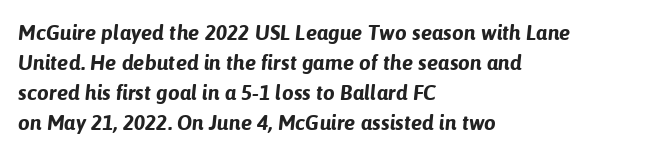
{"italic": "yes", "lean": "right", "slant_degrees": 6, "bold": "yes", "underline": "no", "align": "left", "line_spacing": "normal", "line_spacing_ratio": 1.43, "letter_spacing": "normal", "letter_spacing_em": 0.0, "glyph_px": 21}
